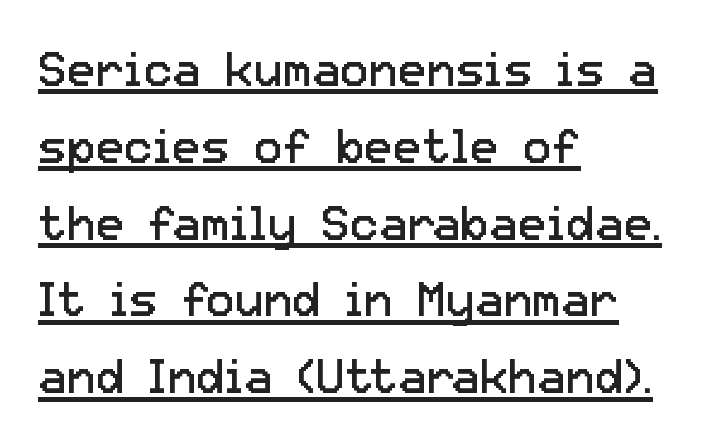
Q: Is the text bold? A: No.
Q: Is the text italic (slanted)? A: No, it is upright.
Q: Is the typeface a serif or a sans-serif typeface? A: Sans-serif.
Q: Is the text underlined? A: Yes.
Q: How is the paragraph aligned? A: Left-aligned.
Q: Is the spacing between letters normal or unusually wide? A: Normal.
Q: Is the spacing between lines tight, normal or loose? A: Normal.
Q: Width (condensed, normal, or wide)? A: Normal.
Q: Stroke contrast? A: Low.
Q: x-height? A: Medium.
Q: Monospaced? A: No.
